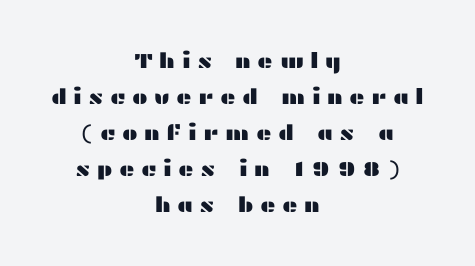
{"italic": "no", "underline": "no", "align": "center", "line_spacing_ratio": 1.72, "letter_spacing": "wide", "letter_spacing_em": 0.3, "glyph_px": 21}
